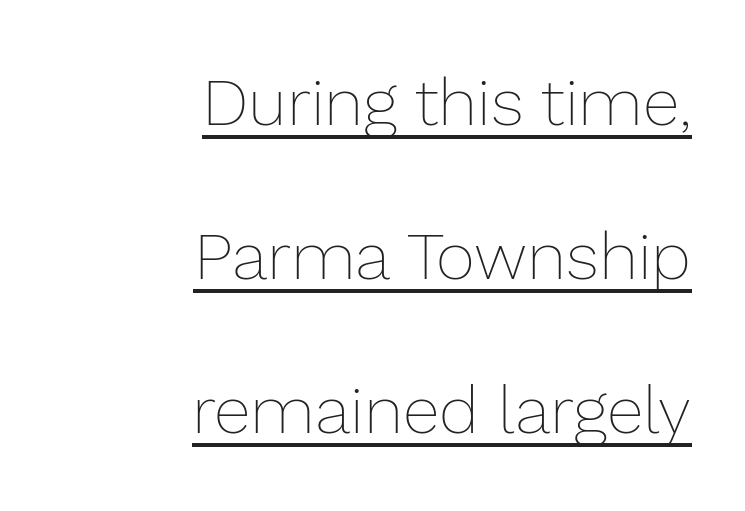
The image shows 67 px thin type, upright; set right-aligned, loose line spacing (2.3x), normal letter spacing, underlined; low stroke contrast and a medium x-height.
